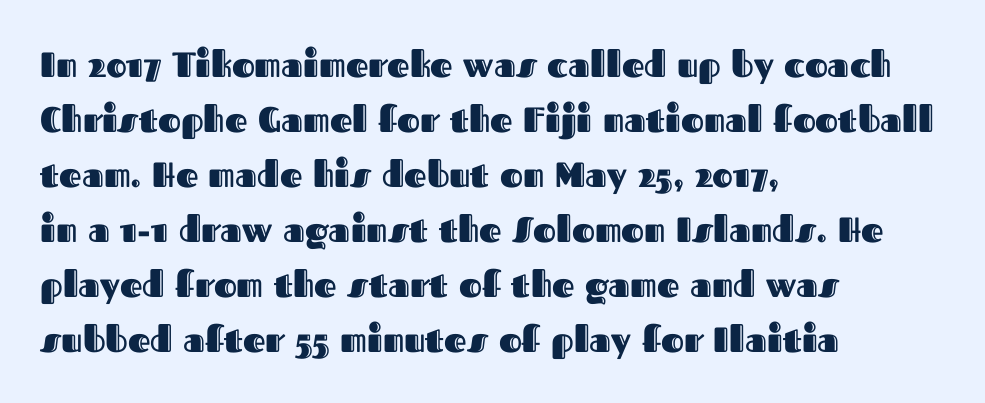
Plain, unruled lines of type. Evenly set lines give the paragraph a standard silhouette. Glyph-to-glyph distance matches everyday printed text. Leftover space on each line is placed entirely after the last word. The letters advance in unequal steps, a hallmark of proportional type. When letters stand straight like this, we call the style roman or upright.
